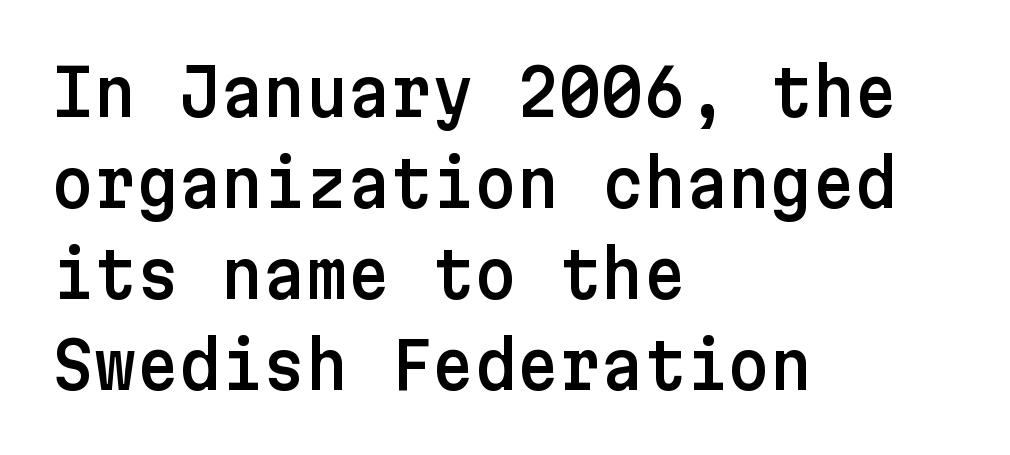
The image shows 65 px sans-serif type, upright; set left-aligned, normal line spacing (1.4x), normal letter spacing, not underlined; low stroke contrast and a medium x-height.
